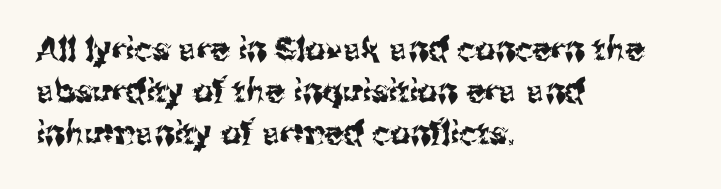
Q: Is the text italic (slanted)? A: No, it is upright.
Q: Is the typeface a serif or a sans-serif typeface? A: Sans-serif.
Q: Is the text underlined? A: No.
Q: How is the paragraph aligned? A: Left-aligned.
Q: Is the spacing between letters normal or unusually wide? A: Normal.
Q: Is the spacing between lines tight, normal or loose? A: Normal.
Q: Width (condensed, normal, or wide)? A: Normal.
Q: Stroke contrast? A: Medium.
Q: x-height? A: Medium.
Q: Monospaced? A: No.
